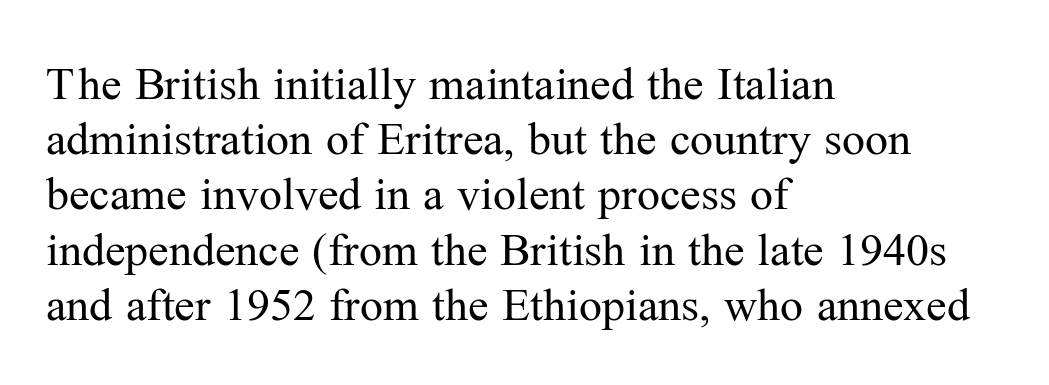
The image shows 46 px regular-weight serif type, upright; set left-aligned, line spacing 1.2x, normal letter spacing, not underlined; medium stroke contrast and a medium x-height.
